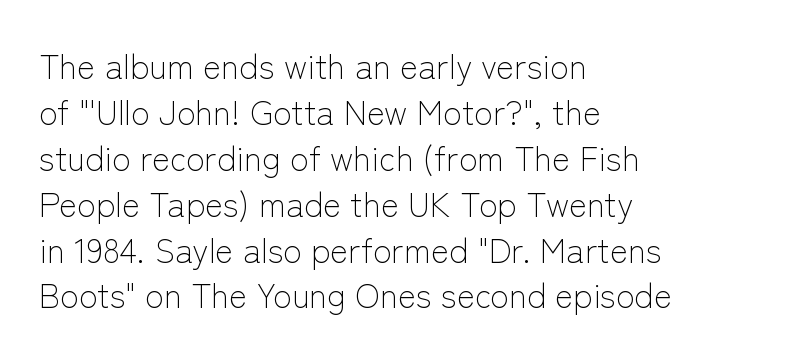
This sample is left-justified, so line endings fall wherever the words run out. Students, observe: this is what conventionally led text looks like. Bold? No — there's no thickening of the strokes. Beneath every word, the page is bare. You can tell it's not italic because the verticals are truly vertical. Tracking value appears to be zero — textbook default spacing.
